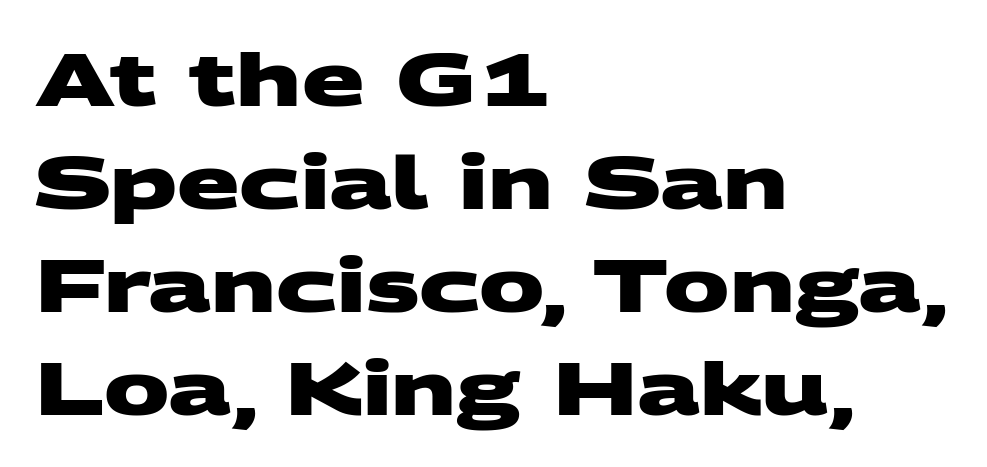
Q: Is the text bold? A: Yes.
Q: Is the typeface a serif or a sans-serif typeface? A: Sans-serif.
Q: Is the text underlined? A: No.
Q: How is the paragraph aligned? A: Left-aligned.
Q: Is the spacing between letters normal or unusually wide? A: Normal.
Q: Is the spacing between lines tight, normal or loose? A: Normal.
Q: Width (condensed, normal, or wide)? A: Wide.
Q: Stroke contrast? A: Medium.
Q: x-height? A: Large.
Q: Monospaced? A: No.
